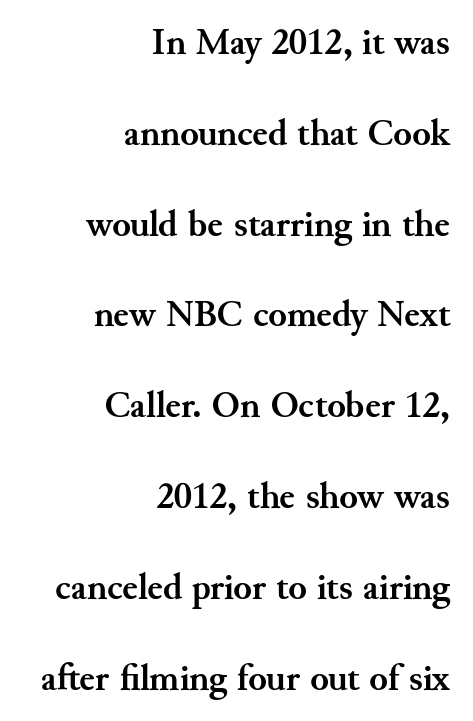
The image shows 38 px semibold serif type, upright; set right-aligned, loose line spacing (2.39x), normal letter spacing, not underlined; medium stroke contrast and a small x-height.
